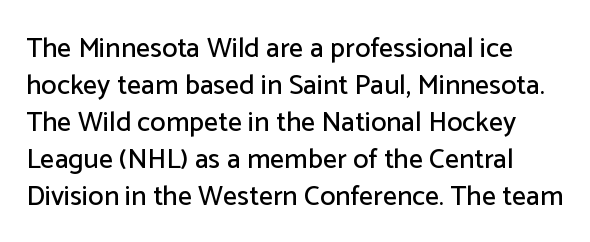
{"serif": "no", "italic": "no", "width": "normal", "stroke_contrast": "low", "x_height": "medium", "monospaced": "no", "underline": "no", "line_spacing": "normal", "line_spacing_ratio": 1.32, "letter_spacing": "normal", "letter_spacing_em": 0.0, "glyph_px": 28}
